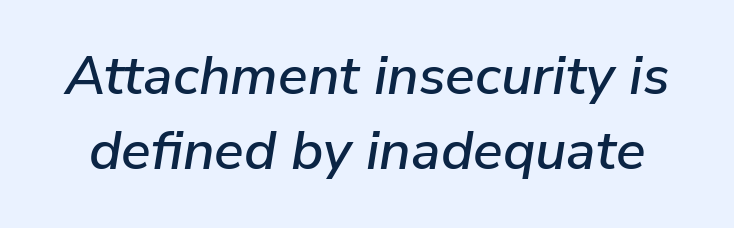
{"italic": "yes", "lean": "right", "slant_degrees": 9, "width": "normal", "stroke_contrast": "low", "x_height": "medium", "monospaced": "no", "underline": "no", "line_spacing": "normal", "line_spacing_ratio": 1.37, "letter_spacing": "normal", "letter_spacing_em": 0.0, "glyph_px": 55}
